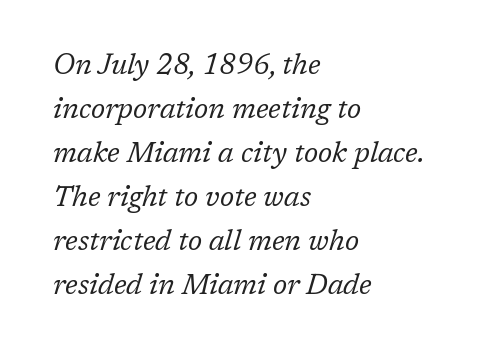
If you drew a ruler down the left edge, every line would touch it. Designer's note — italics engaged. Check the space under the baseline: it is left empty. Varying glyph widths throughout — classic text-font behaviour.
